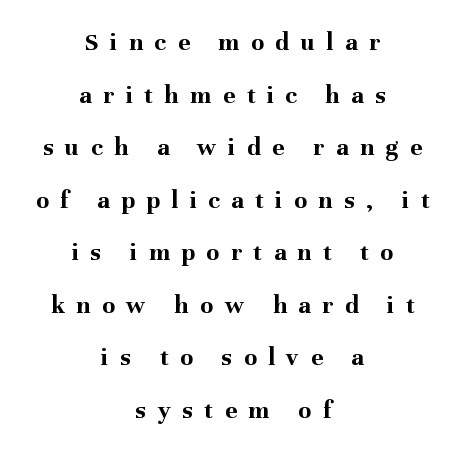
Q: Is the text bold? A: Yes.
Q: Is the text italic (slanted)? A: No, it is upright.
Q: Is the text underlined? A: No.
Q: How is the paragraph aligned? A: Centered.
Q: Is the spacing between letters normal or unusually wide? A: Unusually wide.
Q: Is the spacing between lines tight, normal or loose? A: Loose.
